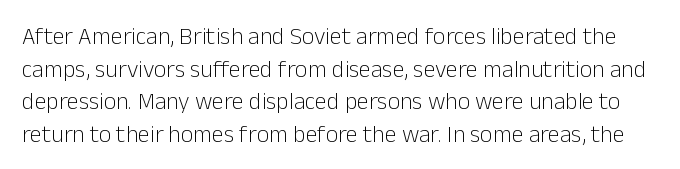
Q: Is the text bold? A: No.
Q: Is the text italic (slanted)? A: No, it is upright.
Q: Is the text underlined? A: No.
Q: Is the spacing between letters normal or unusually wide? A: Normal.
Q: Is the spacing between lines tight, normal or loose? A: Normal.
